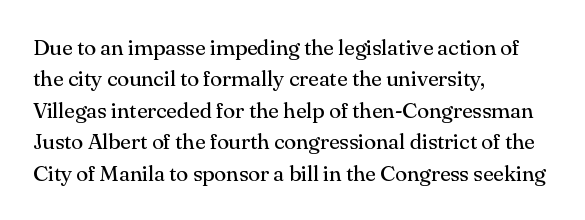
The line-height multiplier appears to be the usual default. The ragged edge is on the right, which tells us the setting is flush left. A typesetter would mark this as roman, not italic. This sample uses plain, unmodified letter spacing. No letter is thick-stroked: the sample isn't bold.
